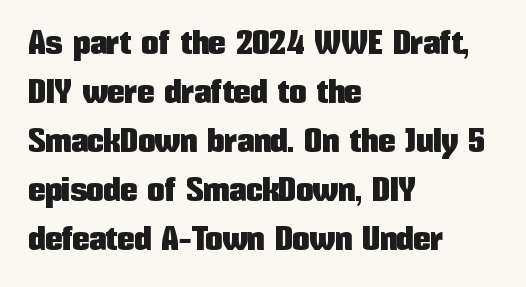
Q: Is the text italic (slanted)? A: No, it is upright.
Q: Is the typeface a serif or a sans-serif typeface? A: Sans-serif.
Q: Is the text underlined? A: No.
Q: How is the paragraph aligned? A: Left-aligned.
Q: Is the spacing between letters normal or unusually wide? A: Normal.
Q: Is the spacing between lines tight, normal or loose? A: Normal.
Q: Width (condensed, normal, or wide)? A: Condensed.
Q: Stroke contrast? A: Low.
Q: x-height? A: Medium.
Q: Monospaced? A: No.
